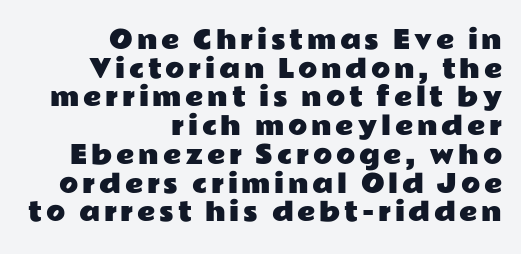
{"italic": "no", "underline": "no", "align": "right", "line_spacing": "tight", "line_spacing_ratio": 1.15, "glyph_px": 25}
